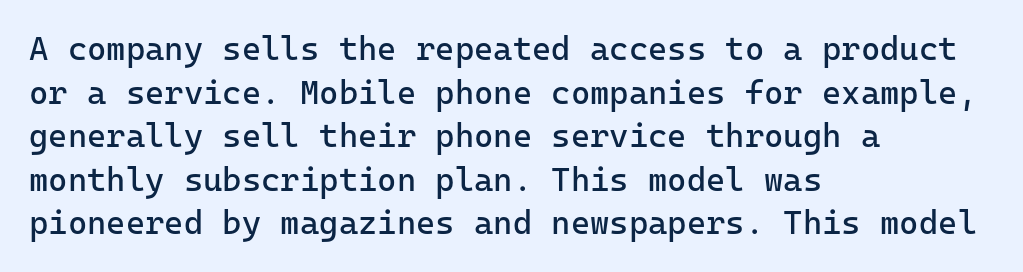
{"serif": "no", "italic": "no", "bold": "no", "weight": "regular", "width": "normal", "stroke_contrast": "low", "x_height": "medium", "monospaced": "yes", "underline": "no", "align": "left", "line_spacing": "normal", "line_spacing_ratio": 1.32, "letter_spacing": "normal", "letter_spacing_em": 0.0, "glyph_px": 33}
